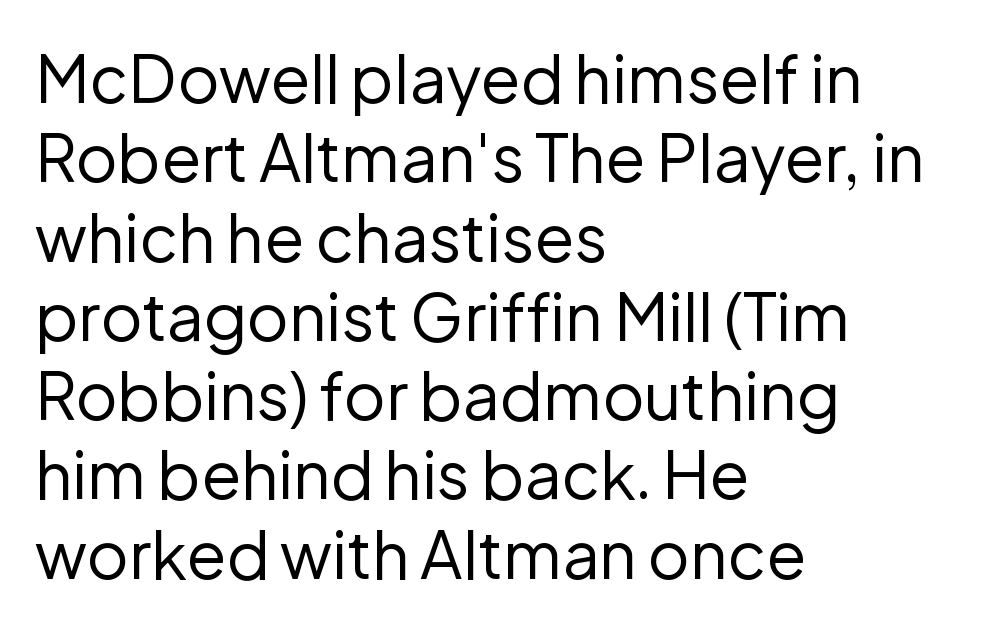
{"serif": "no", "italic": "no", "bold": "no", "weight": "regular", "width": "normal", "stroke_contrast": "low", "x_height": "medium", "monospaced": "no", "underline": "no", "align": "left", "line_spacing_ratio": 1.22, "letter_spacing": "normal", "letter_spacing_em": 0.0, "glyph_px": 65}
